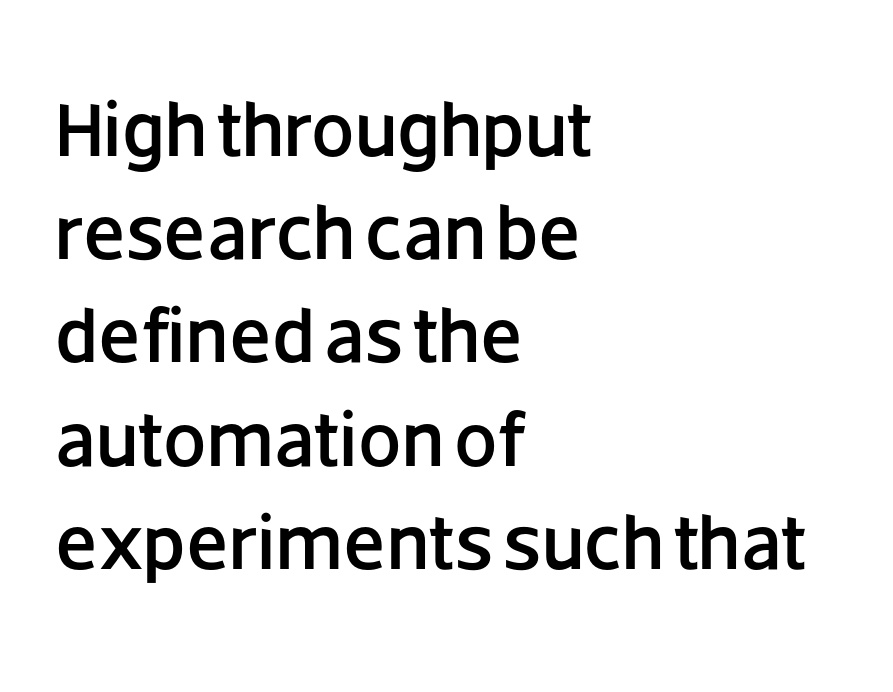
The space beneath each line is pristine and unruled. Stroke terminals: plain, sans-serif. Line starts are locked; line ends wander. Is this a fixed-width face? No — the glyphs have proportional, varying widths. This sample keeps an unexceptional amount of space between lines.
